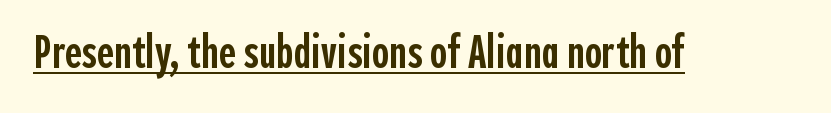
The image shows 46 px semibold, condensed sans-serif type, upright; set normal letter spacing, underlined; a medium x-height.
